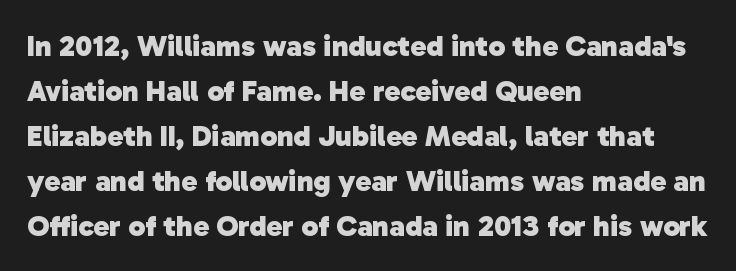
Q: Is the text bold? A: Yes.
Q: Is the typeface a serif or a sans-serif typeface? A: Sans-serif.
Q: Is the text underlined? A: No.
Q: How is the paragraph aligned? A: Left-aligned.
Q: Is the spacing between letters normal or unusually wide? A: Normal.
Q: Is the spacing between lines tight, normal or loose? A: Normal.
Q: Width (condensed, normal, or wide)? A: Normal.
Q: Stroke contrast? A: Low.
Q: x-height? A: Medium.
Q: Monospaced? A: No.
